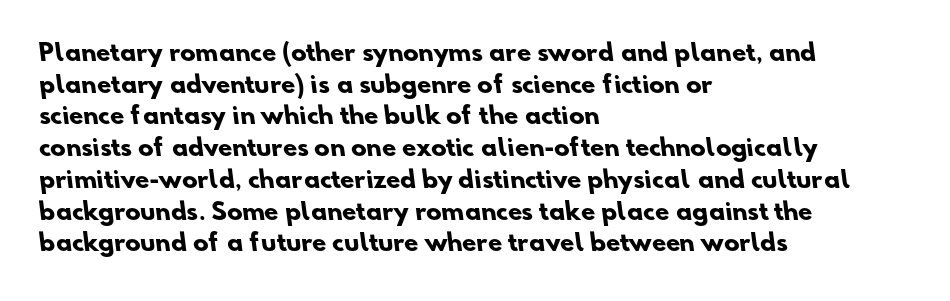
The image shows 23 px bold type; set left-aligned, normal line spacing (1.38x), normal letter spacing, not underlined.
